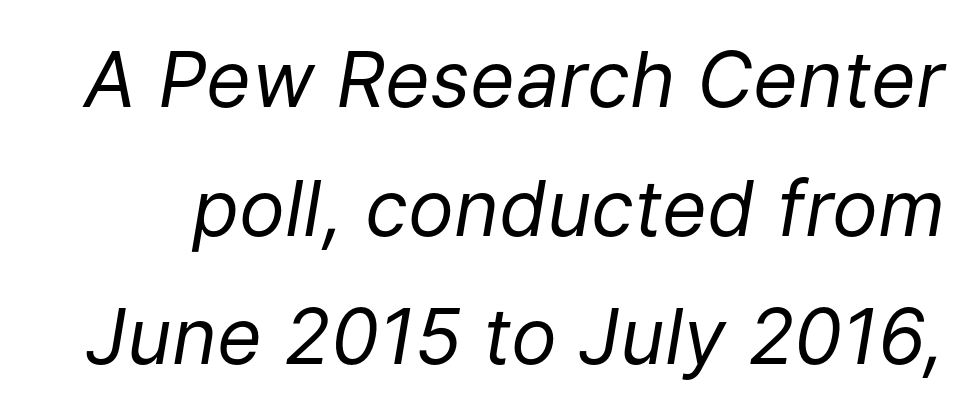
The image shows 77 px regular-weight type, italic (leaning right); set normal line spacing (1.67x), normal letter spacing, not underlined; low stroke contrast and a medium x-height.
